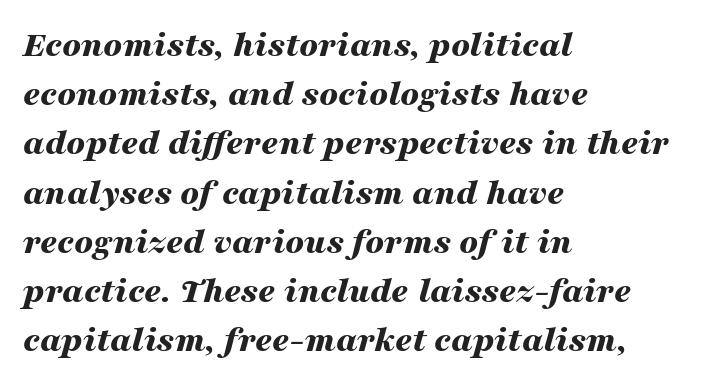
Q: Is the text bold? A: Yes.
Q: Is the text italic (slanted)? A: Yes, it leans right by about 16 degrees.
Q: Is the text underlined? A: No.
Q: How is the paragraph aligned? A: Left-aligned.
Q: Is the spacing between letters normal or unusually wide? A: Normal.
Q: Is the spacing between lines tight, normal or loose? A: Normal.
Q: Width (condensed, normal, or wide)? A: Wide.
Q: Stroke contrast? A: Medium.
Q: x-height? A: Medium.
Q: Monospaced? A: No.
